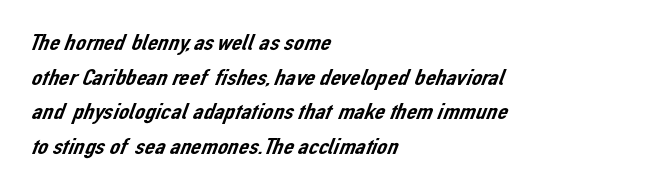
Q: Is the text underlined? A: No.
Q: How is the paragraph aligned? A: Left-aligned.
Q: Is the spacing between letters normal or unusually wide? A: Normal.
Q: Is the spacing between lines tight, normal or loose? A: Normal.
